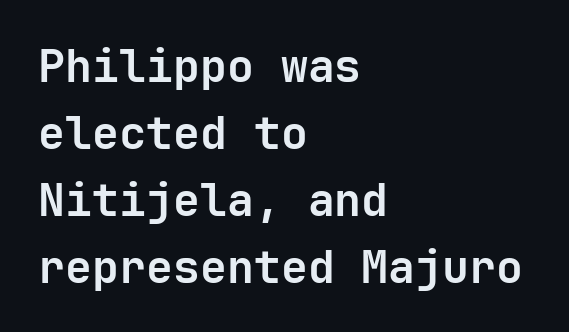
Q: Is the text bold? A: Yes.
Q: Is the text italic (slanted)? A: No, it is upright.
Q: Is the typeface a serif or a sans-serif typeface? A: Sans-serif.
Q: Is the text underlined? A: No.
Q: How is the paragraph aligned? A: Left-aligned.
Q: Is the spacing between letters normal or unusually wide? A: Normal.
Q: Is the spacing between lines tight, normal or loose? A: Normal.
Q: Width (condensed, normal, or wide)? A: Normal.
Q: Stroke contrast? A: Low.
Q: x-height? A: Medium.
